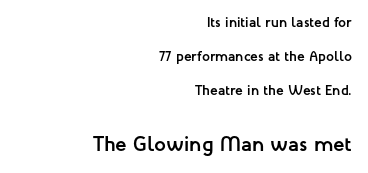
{"italic": "no", "bold": "yes", "underline": "no", "align": "right", "line_spacing": "loose", "line_spacing_ratio": 2.43, "letter_spacing": "normal", "letter_spacing_em": 0.0, "larger_block": "second", "size_ratio": 1.5, "glyph_px": 21}
